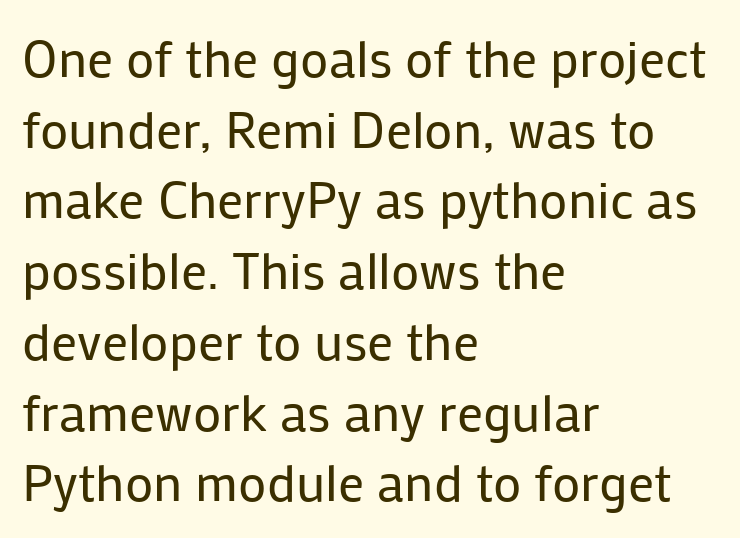
Q: Is the text bold? A: No.
Q: Is the text italic (slanted)? A: No, it is upright.
Q: Is the typeface a serif or a sans-serif typeface? A: Sans-serif.
Q: Is the text underlined? A: No.
Q: How is the paragraph aligned? A: Left-aligned.
Q: Is the spacing between letters normal or unusually wide? A: Normal.
Q: Is the spacing between lines tight, normal or loose? A: Normal.
Q: Width (condensed, normal, or wide)? A: Normal.
Q: Stroke contrast? A: Low.
Q: x-height? A: Medium.
Q: Monospaced? A: No.
